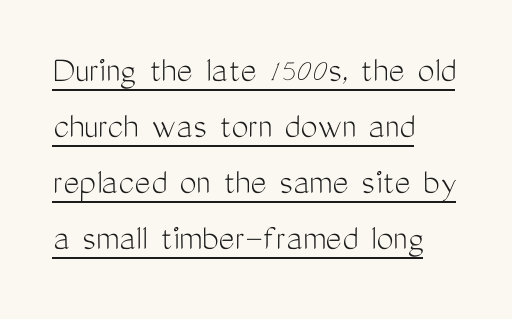
The image shows 38 px light, condensed sans-serif type, upright; set left-aligned, normal line spacing (1.47x), normal letter spacing, underlined; medium stroke contrast and a medium x-height.
